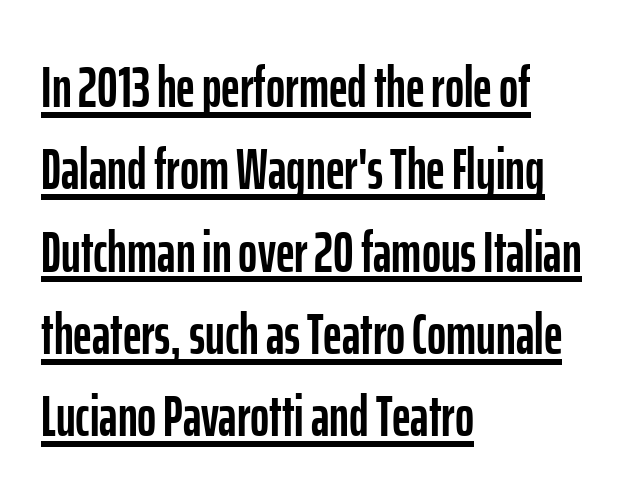
{"serif": "no", "italic": "no", "width": "condensed", "stroke_contrast": "low", "x_height": "medium", "monospaced": "no", "underline": "yes", "align": "left", "line_spacing": "normal", "line_spacing_ratio": 1.42, "letter_spacing": "normal", "letter_spacing_em": 0.0, "glyph_px": 58}
